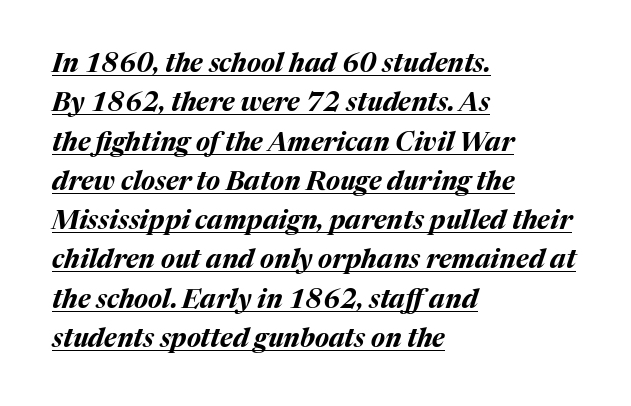
Q: Is the text bold? A: Yes.
Q: Is the text italic (slanted)? A: Yes, it leans right by about 17 degrees.
Q: Is the text underlined? A: Yes.
Q: How is the paragraph aligned? A: Left-aligned.
Q: Is the spacing between letters normal or unusually wide? A: Normal.
Q: Is the spacing between lines tight, normal or loose? A: Normal.
